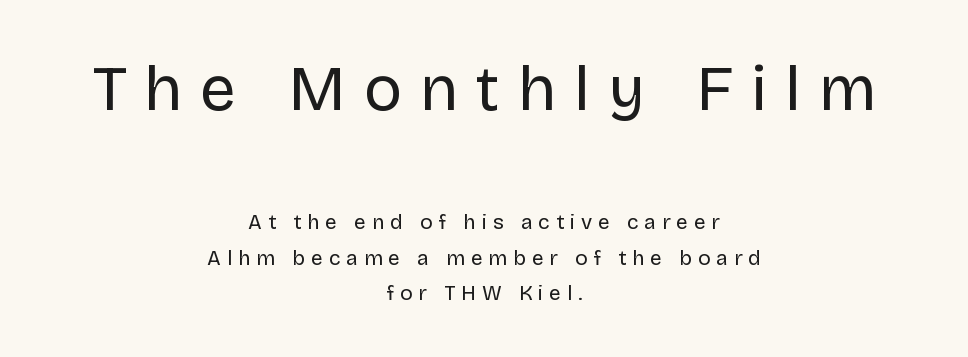
Q: Is the text bold? A: No.
Q: Is the text italic (slanted)? A: No, it is upright.
Q: Is the typeface a serif or a sans-serif typeface? A: Sans-serif.
Q: Is the text underlined? A: No.
Q: How is the paragraph aligned? A: Centered.
Q: Is the spacing between letters normal or unusually wide? A: Unusually wide.
Q: Is the spacing between lines tight, normal or loose? A: Normal.
Q: Which block of text is set in a larger size, the first (top) or the second (bottom)? A: The first (top) one.
Q: Width (condensed, normal, or wide)? A: Normal.
Q: Stroke contrast? A: Low.
Q: x-height? A: Large.
Q: Monospaced? A: No.
